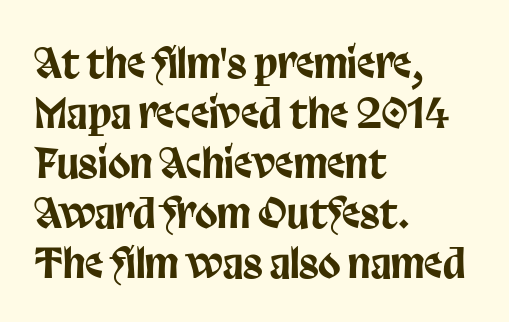
Q: Is the text italic (slanted)? A: No, it is upright.
Q: Is the typeface a serif or a sans-serif typeface? A: Sans-serif.
Q: Is the text underlined? A: No.
Q: How is the paragraph aligned? A: Left-aligned.
Q: Is the spacing between letters normal or unusually wide? A: Normal.
Q: Width (condensed, normal, or wide)? A: Condensed.
Q: Stroke contrast? A: Low.
Q: x-height? A: Large.
Q: Monospaced? A: No.
